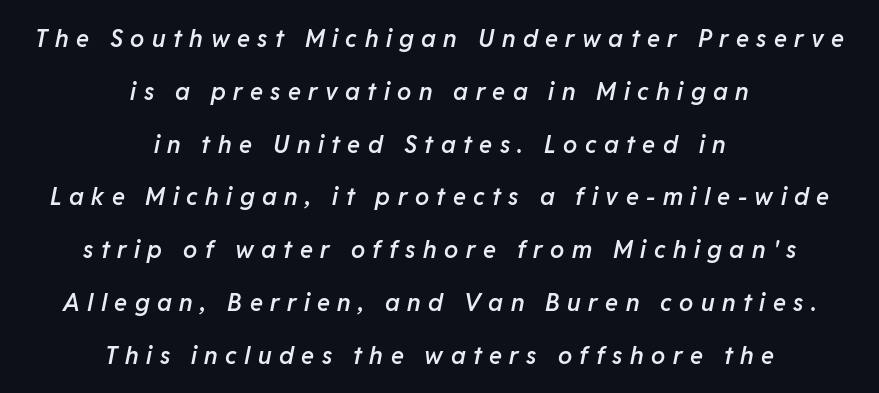
Q: Is the text bold? A: Semi-bold.
Q: Is the text italic (slanted)? A: Yes, it leans right by about 11 degrees.
Q: Is the text underlined? A: No.
Q: How is the paragraph aligned? A: Centered.
Q: Is the spacing between letters normal or unusually wide? A: Unusually wide.
Q: Is the spacing between lines tight, normal or loose? A: Loose.
